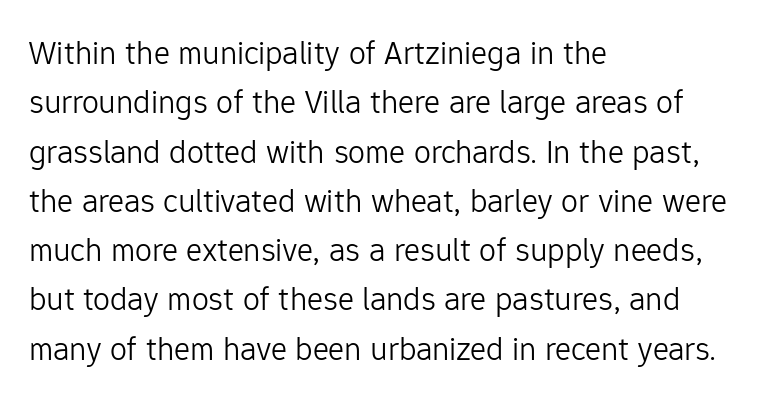
{"serif": "no", "italic": "no", "bold": "no", "weight": "light", "width": "normal", "stroke_contrast": "low", "x_height": "medium", "monospaced": "no", "underline": "no", "align": "left", "line_spacing": "normal", "line_spacing_ratio": 1.45, "letter_spacing": "normal", "letter_spacing_em": 0.0, "glyph_px": 34}
